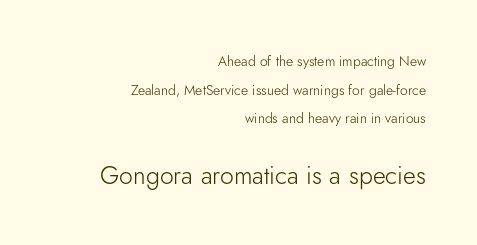
The space directly below the letters is spotless. This block would shrink considerably if given ordinary leading; it's expanded now. Note: smaller setting up top, larger setting below. The characters are drawn with everyday or finer stroke widths. These lines stack with their right ends in a neat column. Caption: standard tracking, unaltered.
